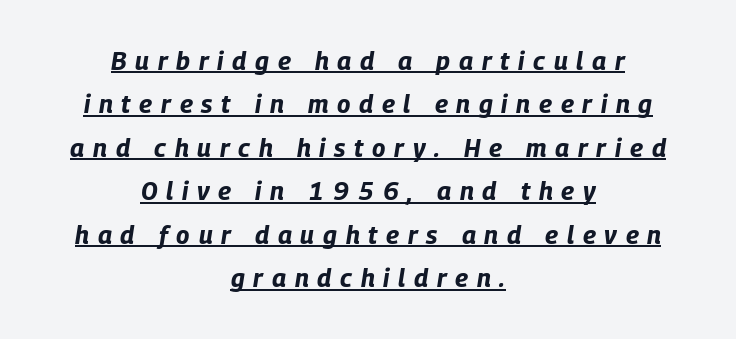
Q: Is the text bold? A: Yes.
Q: Is the text italic (slanted)? A: Yes, it leans right by about 9 degrees.
Q: Is the text underlined? A: Yes.
Q: How is the paragraph aligned? A: Centered.
Q: Is the spacing between letters normal or unusually wide? A: Unusually wide.
